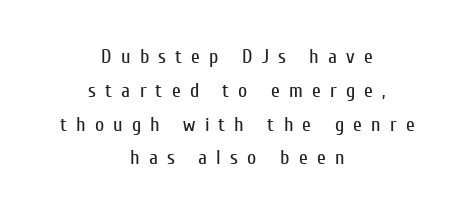
Q: Is the text bold? A: No.
Q: Is the text italic (slanted)? A: No, it is upright.
Q: Is the text underlined? A: No.
Q: How is the paragraph aligned? A: Centered.
Q: Is the spacing between letters normal or unusually wide? A: Unusually wide.
Q: Is the spacing between lines tight, normal or loose? A: Normal.
